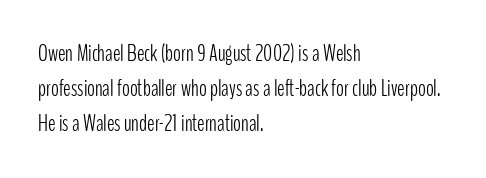
The image shows 23 px text type, upright; set left-aligned, normal line spacing (1.52x), normal letter spacing, not underlined.
